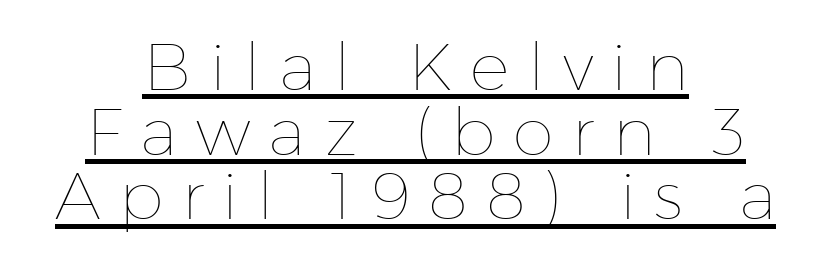
Each word looks stretched out because of the extra space between its letters. The lettering stays uniformly vertical, giving the passage a roman look. This sample trades vertical openness for compactness between lines. The paragraph has two soft edges and a firm central axis. These lines are rendered in a variable-pitch font.
